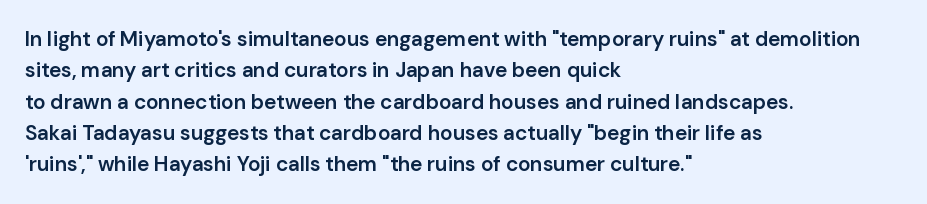
Emphasis by weight is partial: semibold. A typesetter would call this leading conventional body-copy spacing. The rendering keeps characters at their native spacing. This is roman type, the default non-slanted kind. Compared with a centered layout, this one pins lines to the left instead.
